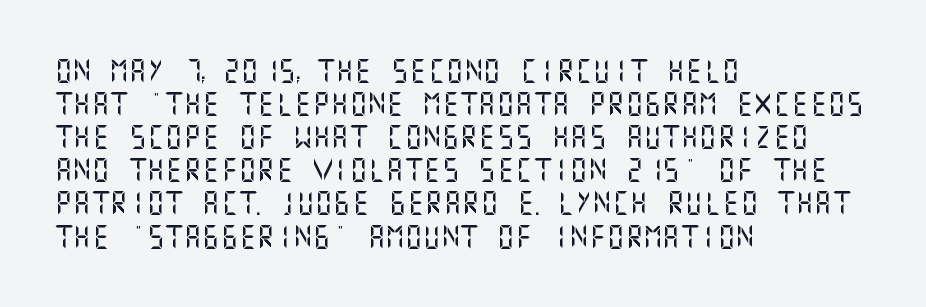
The block of text has a typical density, with ordinary space between rows. Tracking here is standard; glyphs follow each other at the usual distance. The strip under each line holds only bare page. The lettering holds an erect, upright posture throughout. Teacher's note: observe the even left margin — that is flush-left alignment.
